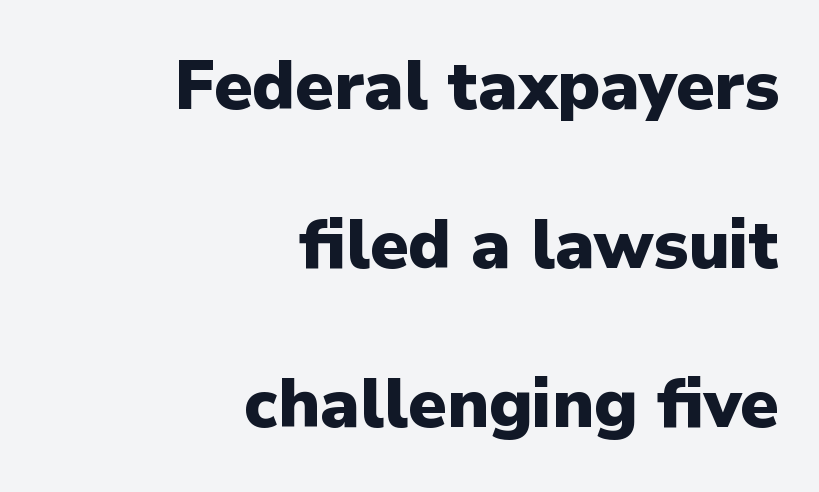
The font is running at its bold setting. The text block is weighted toward the right margin, trailing off unevenly leftward. The type family on display is of the sans-serif kind. The block of text is sparse from top to bottom, with ample space between rows.
